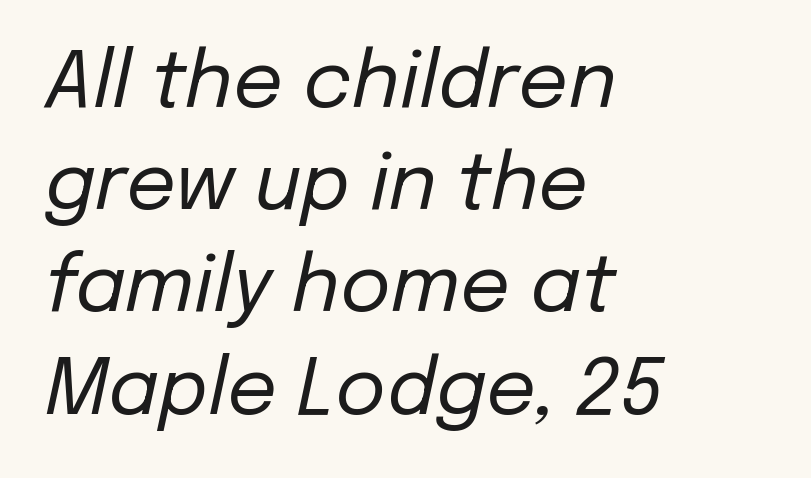
Each stroke keeps to a modest, everyday thickness or less. The letters are slanted; this is an italic face. A typesetter would call this proportional, since set widths differ per character. The rendering anchors every line to the left-hand side. These lines sit exactly where default settings would place them.
